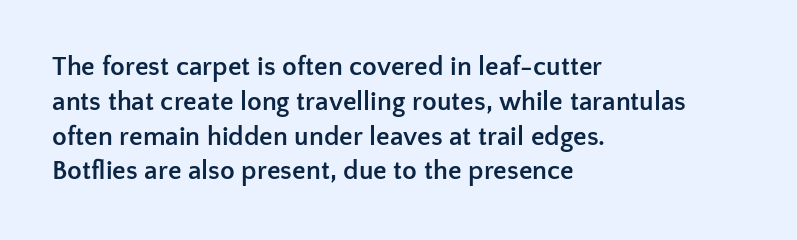
{"italic": "no", "bold": "yes", "underline": "no", "align": "left", "line_spacing": "normal", "line_spacing_ratio": 1.29, "letter_spacing": "normal", "letter_spacing_em": 0.0, "glyph_px": 27}
